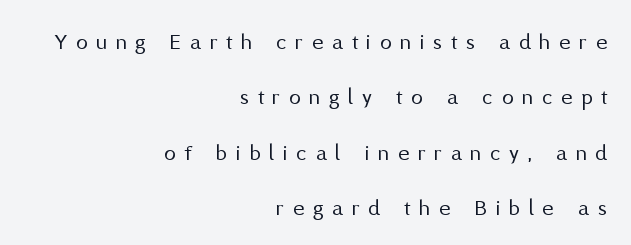
Q: Is the text bold? A: No.
Q: Is the text italic (slanted)? A: No, it is upright.
Q: Is the text underlined? A: No.
Q: How is the paragraph aligned? A: Right-aligned.
Q: Is the spacing between letters normal or unusually wide? A: Unusually wide.
Q: Is the spacing between lines tight, normal or loose? A: Loose.
